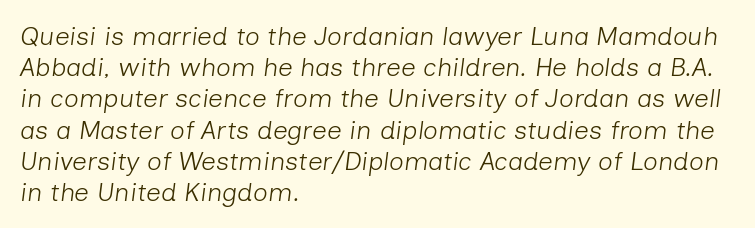
Nobody drew a line under any word here. Heaviness? Minimal to ordinary, like unemphasized prose. Nothing unusual about the tracking: characters are spaced as the font intends. Each line starts at the same left margin while the right side varies. Italic: yes, the glyphs are oblique.
